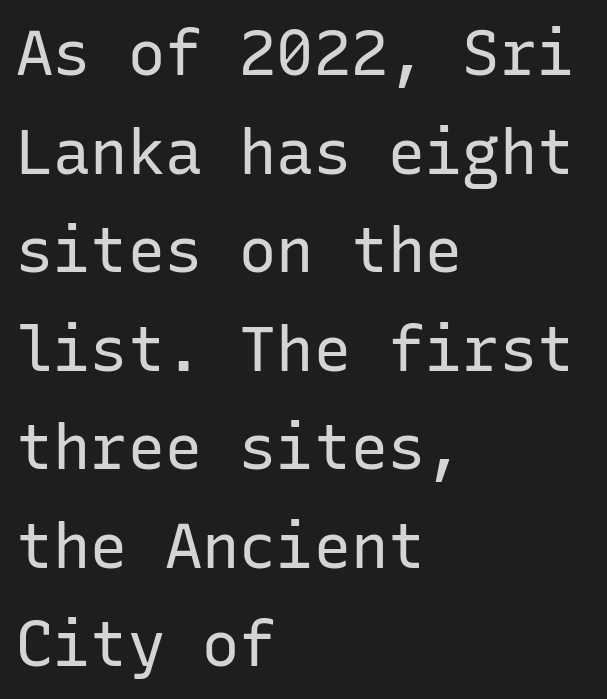
The image shows 62 px regular-weight sans-serif type, upright, monospaced; set left-aligned, normal line spacing (1.59x), normal letter spacing, not underlined; low stroke contrast and a medium x-height.
